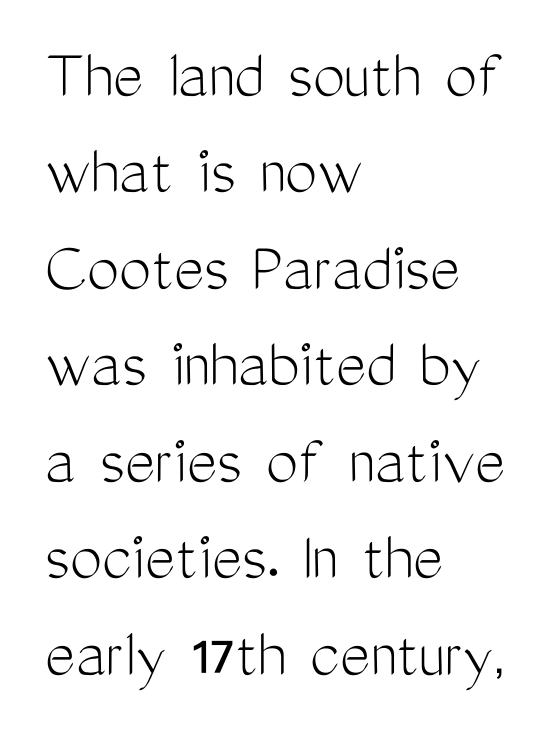
The image shows 72 px light, condensed sans-serif type, upright; set left-aligned, normal line spacing (1.34x), normal letter spacing, not underlined; medium stroke contrast and a medium x-height.
